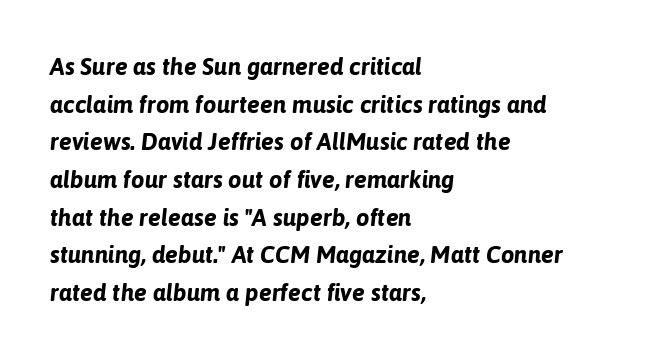
The image shows 24 px bold type, italic (leaning right); set left-aligned, normal line spacing (1.57x), normal letter spacing, not underlined.
